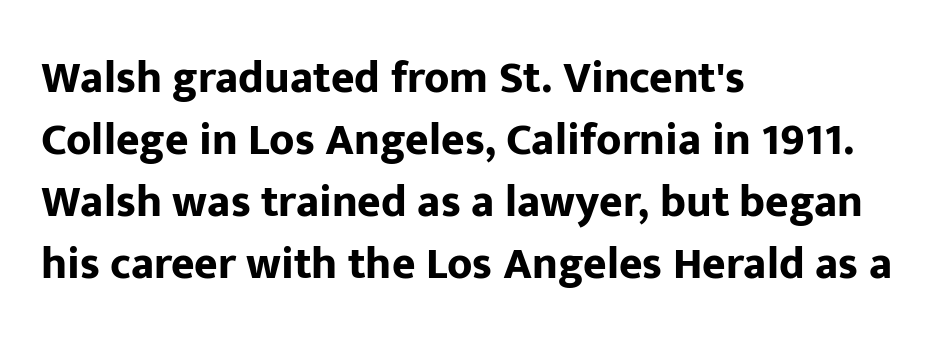
A full-strength bold gives these letters their thick strokes. Note the varied advance widths — an 'i' is clearly narrower than an 'm'. The lines are quadded left. Line spacing here is normal. Underline: absent. Every stem runs plumb, perpendicular to the baseline.
